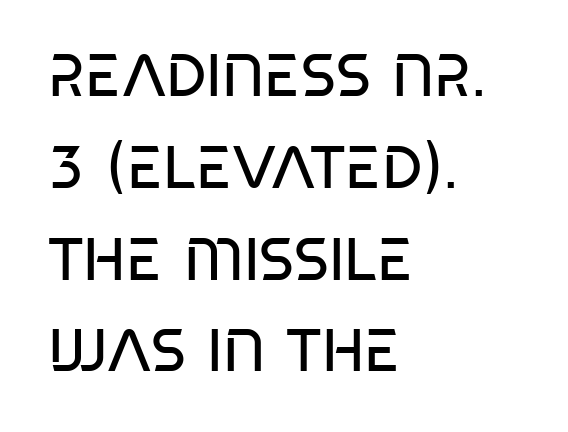
{"serif": "no", "bold": "no", "weight": "regular", "width": "condensed", "stroke_contrast": "low", "x_height": "large", "monospaced": "no", "underline": "no", "align": "left", "line_spacing": "normal", "line_spacing_ratio": 1.53, "letter_spacing": "normal", "letter_spacing_em": 0.0, "glyph_px": 60}
